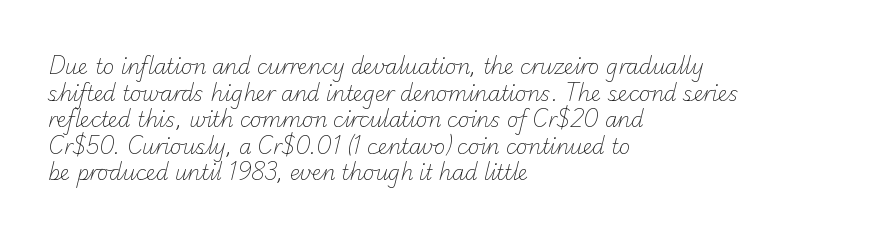
The image shows 20 px text type; set left-aligned, normal line spacing (1.33x), normal letter spacing, not underlined.
